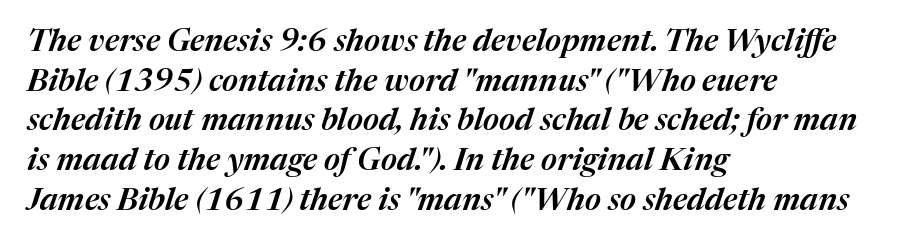
Q: Is the text italic (slanted)? A: Yes, it leans right by about 17 degrees.
Q: Is the text underlined? A: No.
Q: How is the paragraph aligned? A: Left-aligned.
Q: Is the spacing between letters normal or unusually wide? A: Normal.
Q: Is the spacing between lines tight, normal or loose? A: Normal.
Q: Width (condensed, normal, or wide)? A: Normal.
Q: Stroke contrast? A: Medium.
Q: x-height? A: Medium.
Q: Monospaced? A: No.
